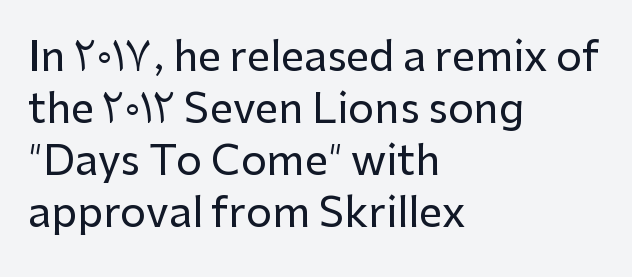
Lines of text with bare space underneath. Spacing verdict: proportional, widths tailored to each character. What's the leading like? Ordinary, nothing unusual. The font family rendered here belongs to the sans-serif group. Does the copy run flush right? No — it runs flush left.
